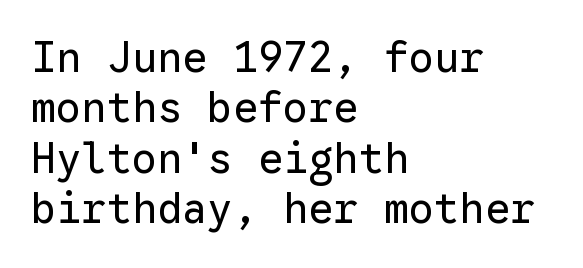
{"serif": "no", "italic": "no", "bold": "no", "weight": "regular", "width": "normal", "stroke_contrast": "low", "x_height": "medium", "monospaced": "yes", "underline": "no", "align": "left", "line_spacing_ratio": 1.2, "letter_spacing": "normal", "letter_spacing_em": 0.0, "glyph_px": 42}
